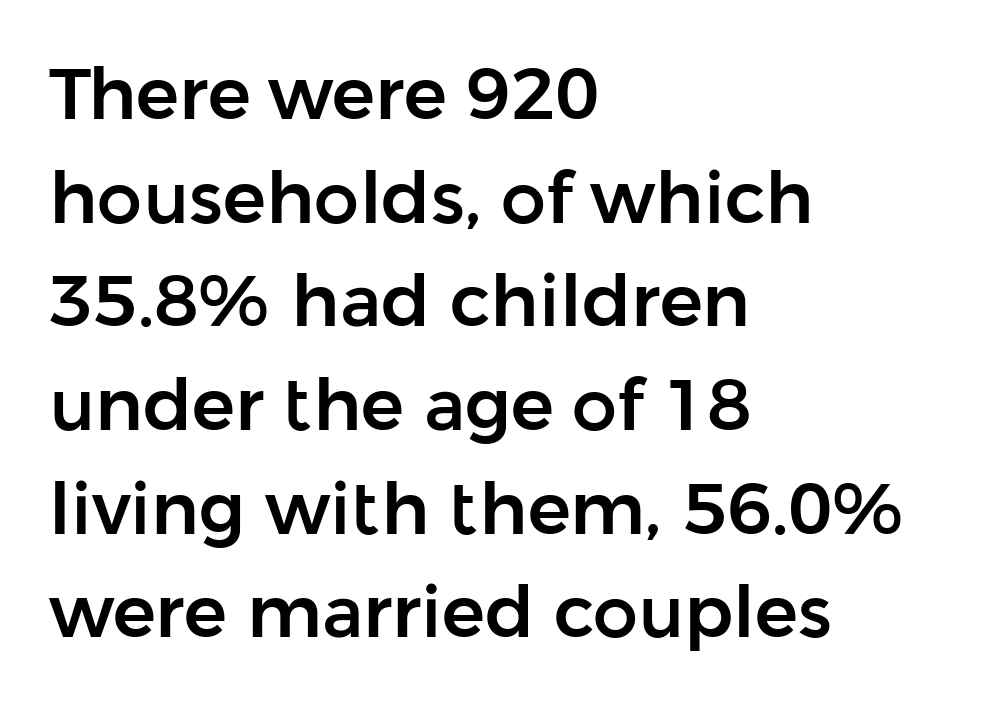
The passage shown is typed in a proportional face where columns would drift. Rendered with straight, roman letterforms. Vertically, the passage feels balanced, rows spaced as you'd expect. Letters rest on an invisible, unmarked baseline. Notice how the passage keeps a crisp vertical edge on the left only.
